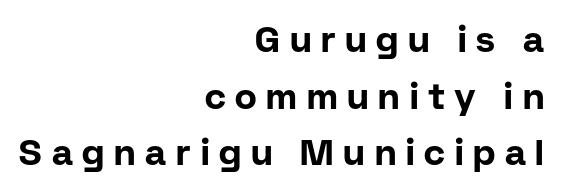
Q: Is the text bold? A: Yes.
Q: Is the text italic (slanted)? A: No, it is upright.
Q: Is the typeface a serif or a sans-serif typeface? A: Sans-serif.
Q: Is the text underlined? A: No.
Q: How is the paragraph aligned? A: Right-aligned.
Q: Is the spacing between letters normal or unusually wide? A: Unusually wide.
Q: Is the spacing between lines tight, normal or loose? A: Normal.
Q: Width (condensed, normal, or wide)? A: Normal.
Q: Stroke contrast? A: Low.
Q: x-height? A: Medium.
Q: Monospaced? A: No.
